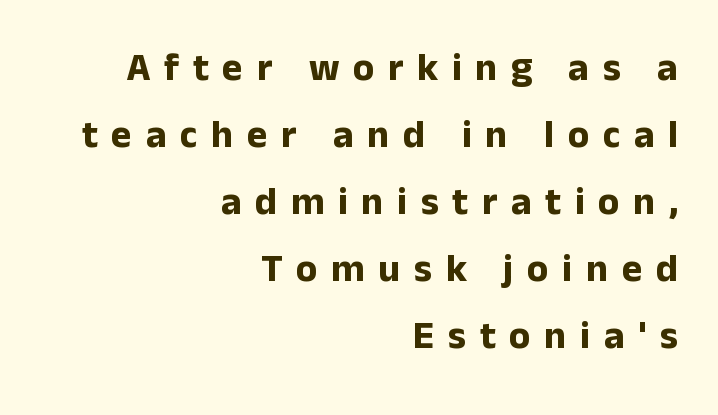
The image shows 39 px bold sans-serif type, upright; set right-aligned, line spacing 1.72x, unusually wide letter spacing (+0.35 em), not underlined; low stroke contrast and a medium x-height.
